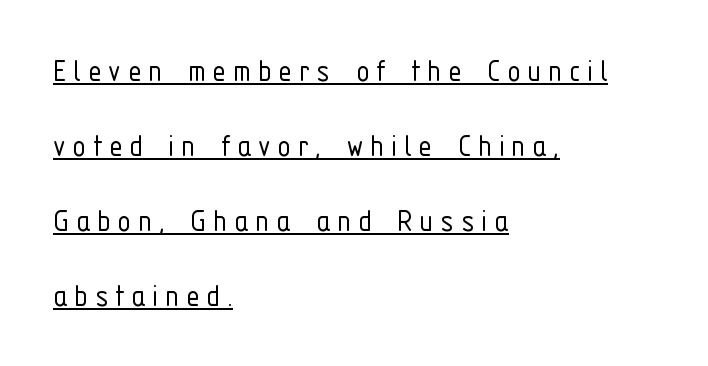
Each word looks stretched out because of the extra space between its letters. The letters stand straight up with perfectly vertical stems. The lines are spread far apart with generous leading. A typesetter would call this proportional, since set widths differ per character. Horizontally, the lines are justified to the leading edge only. Beneath each row of characters lies a ruled line.
